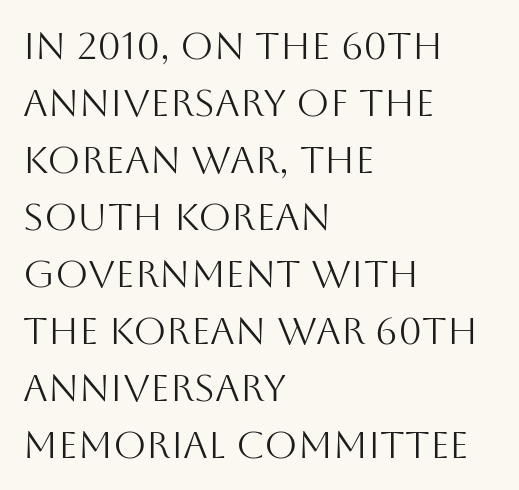
The image shows 38 px light sans-serif type, upright; set left-aligned, normal line spacing (1.5x), normal letter spacing, not underlined; medium stroke contrast and a large x-height.
